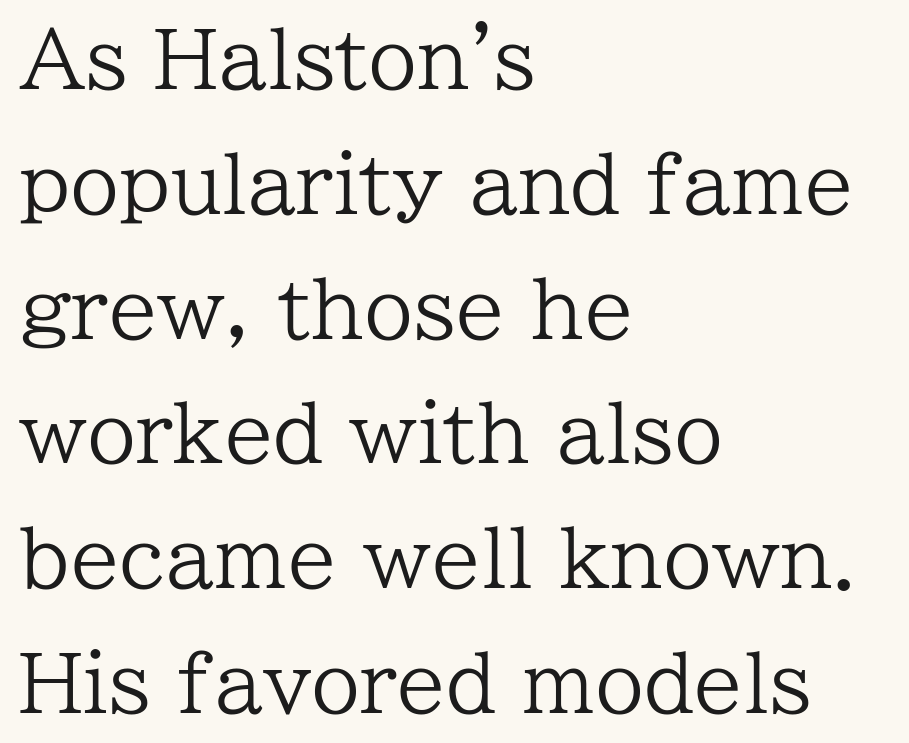
Serifs: yes, visible at the terminals of the letterforms. Here the designer chose a conventional face with non-uniform glyph widths. Interline gaps are of average width in this sample. This rendering features lettering with no underline. The type sits square on the baseline with zero lean.
